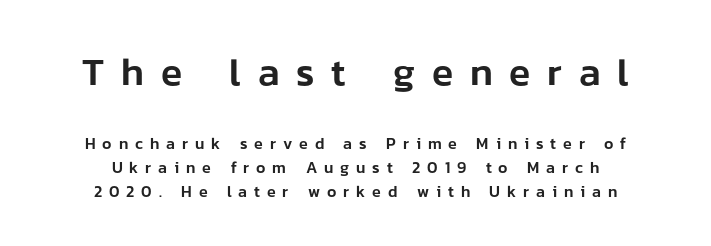
{"serif": "no", "italic": "no", "width": "normal", "stroke_contrast": "low", "x_height": "medium", "monospaced": "no", "underline": "no", "align": "center", "line_spacing": "normal", "line_spacing_ratio": 1.49, "letter_spacing": "wide", "letter_spacing_em": 0.43, "larger_block": "first", "size_ratio": 2.44, "glyph_px": 39}
